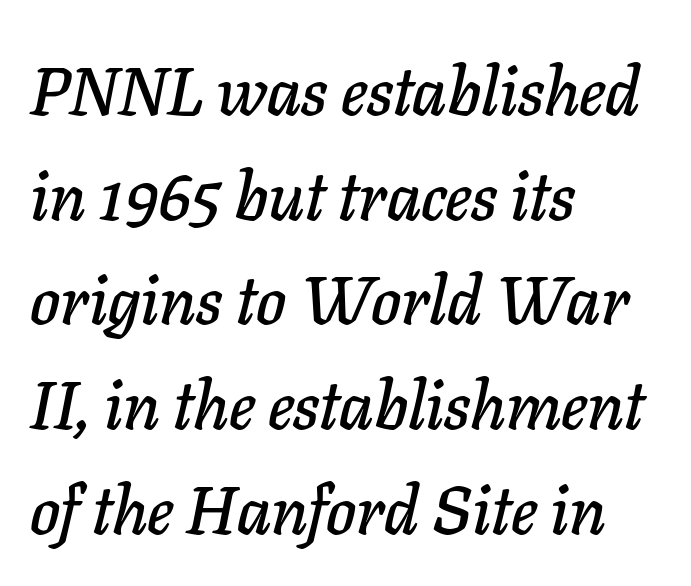
Q: Is the text italic (slanted)? A: Yes, it leans right by about 11 degrees.
Q: Is the text underlined? A: No.
Q: How is the paragraph aligned? A: Left-aligned.
Q: Is the spacing between letters normal or unusually wide? A: Normal.
Q: Is the spacing between lines tight, normal or loose? A: Normal.
Q: Width (condensed, normal, or wide)? A: Normal.
Q: Stroke contrast? A: Low.
Q: x-height? A: Medium.
Q: Monospaced? A: No.
